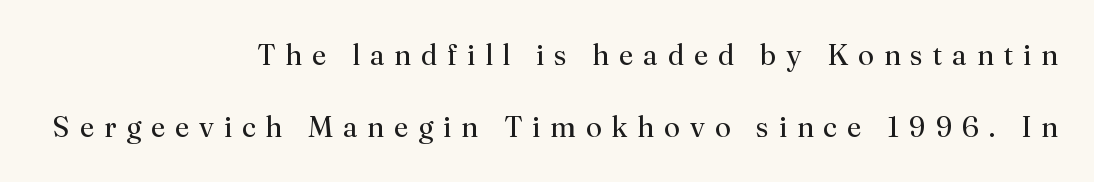
{"serif": "yes", "italic": "no", "bold": "no", "weight": "regular", "width": "normal", "stroke_contrast": "medium", "x_height": "small", "monospaced": "no", "underline": "no", "align": "right", "line_spacing": "loose", "line_spacing_ratio": 2.49, "letter_spacing": "wide", "letter_spacing_em": 0.34, "glyph_px": 29}
